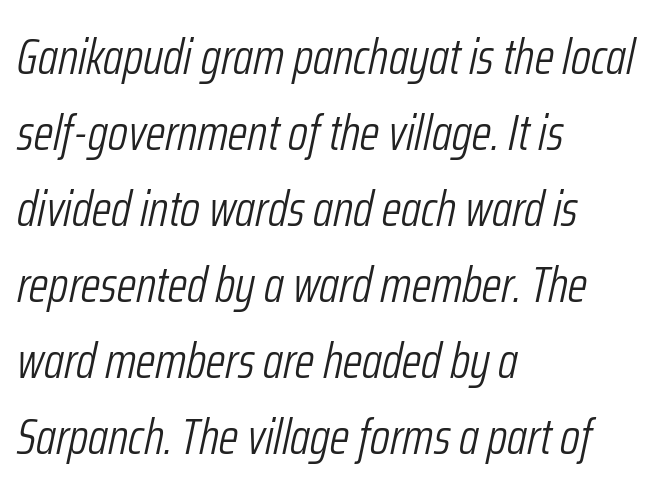
The image shows 50 px light, condensed type, italic (leaning right); set left-aligned, normal line spacing (1.52x), normal letter spacing, not underlined; low stroke contrast and a medium x-height.
